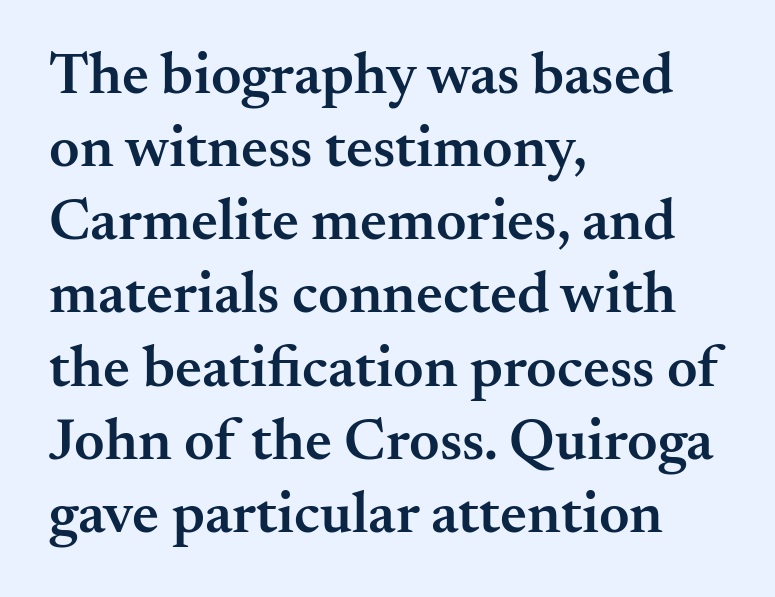
The image shows 59 px semibold serif type, upright; set left-aligned, line spacing 1.24x, normal letter spacing, not underlined; medium stroke contrast and a small x-height.
